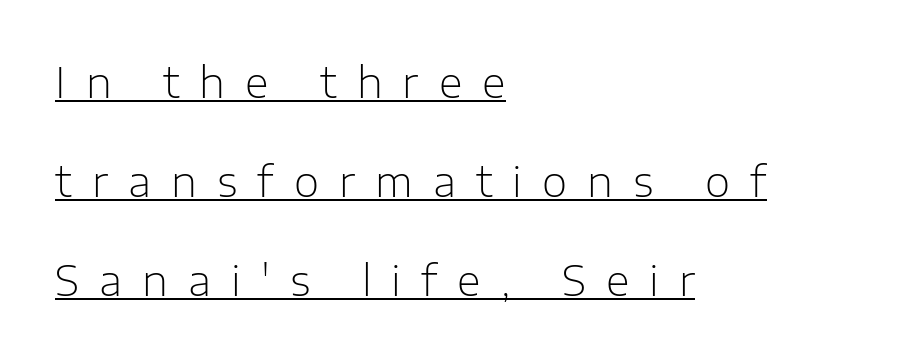
{"serif": "no", "italic": "no", "bold": "no", "weight": "light", "width": "normal", "stroke_contrast": "low", "x_height": "medium", "monospaced": "no", "underline": "yes", "align": "left", "line_spacing": "loose", "line_spacing_ratio": 2.42, "letter_spacing": "wide", "letter_spacing_em": 0.49, "glyph_px": 41}
